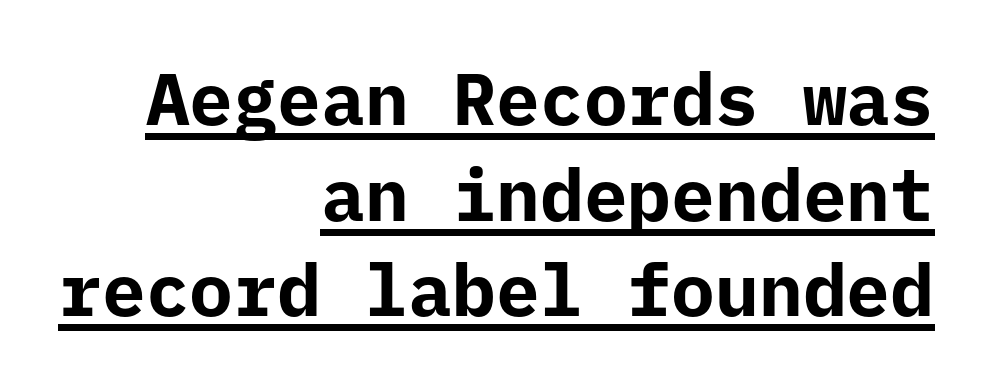
Q: Is the text bold? A: Yes.
Q: Is the text italic (slanted)? A: No, it is upright.
Q: Is the typeface a serif or a sans-serif typeface? A: Sans-serif.
Q: Is the text underlined? A: Yes.
Q: How is the paragraph aligned? A: Right-aligned.
Q: Is the spacing between letters normal or unusually wide? A: Normal.
Q: Is the spacing between lines tight, normal or loose? A: Normal.
Q: Width (condensed, normal, or wide)? A: Normal.
Q: Stroke contrast? A: Low.
Q: x-height? A: Medium.
Q: Monospaced? A: Yes.
